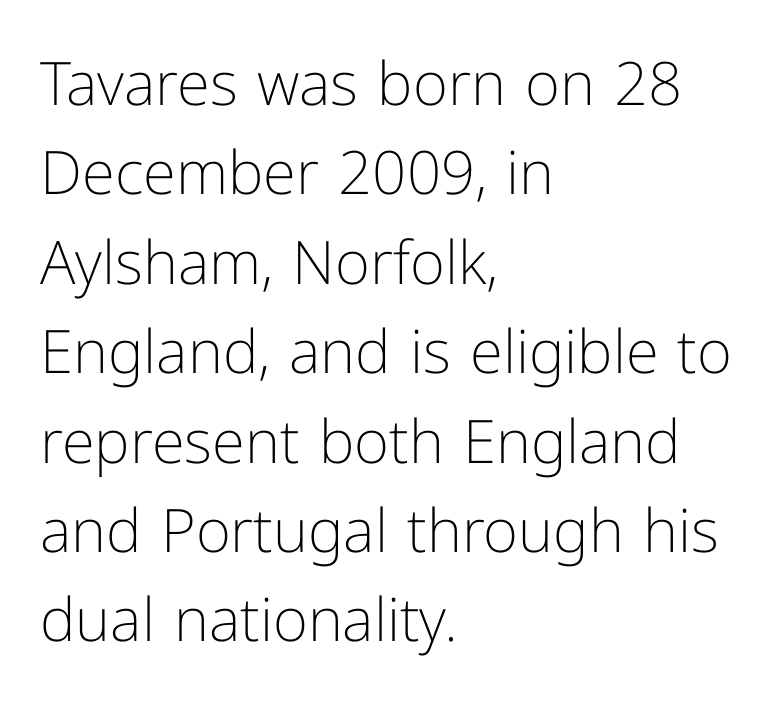
{"serif": "no", "italic": "no", "bold": "no", "weight": "light", "width": "normal", "stroke_contrast": "low", "x_height": "medium", "monospaced": "no", "underline": "no", "align": "left", "line_spacing": "normal", "line_spacing_ratio": 1.49, "letter_spacing": "normal", "letter_spacing_em": 0.0, "glyph_px": 60}
